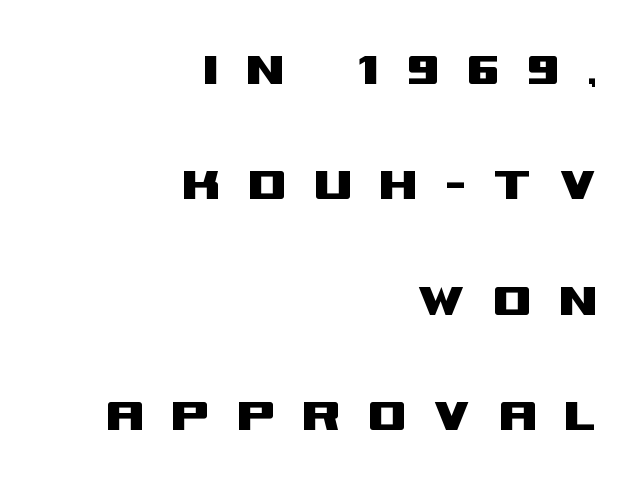
{"serif": "no", "italic": "no", "width": "wide", "stroke_contrast": "medium", "x_height": "large", "monospaced": "no", "underline": "no", "align": "right", "line_spacing": "loose", "line_spacing_ratio": 2.06, "letter_spacing": "wide", "letter_spacing_em": 0.47, "glyph_px": 56}
